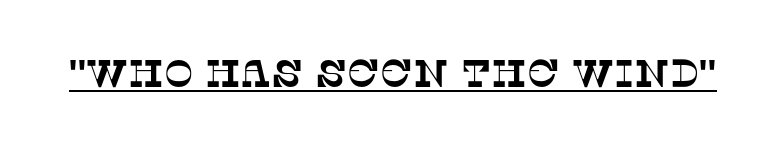
Here the glyphs are tracked normally, forming tight word shapes. Looks like regular typesetting: each glyph gets only the width it needs. Quick note: underline on. Does the type have serifs? Yes, each stem ends in a small foot.
